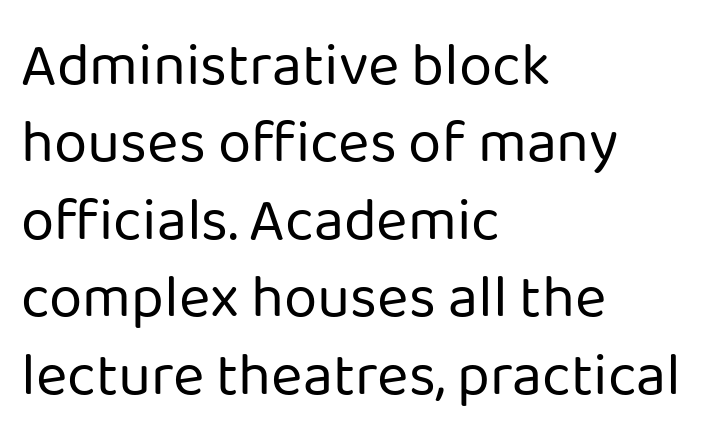
Q: Is the text bold? A: No.
Q: Is the text italic (slanted)? A: No, it is upright.
Q: Is the typeface a serif or a sans-serif typeface? A: Sans-serif.
Q: Is the text underlined? A: No.
Q: How is the paragraph aligned? A: Left-aligned.
Q: Is the spacing between letters normal or unusually wide? A: Normal.
Q: Is the spacing between lines tight, normal or loose? A: Normal.
Q: Width (condensed, normal, or wide)? A: Normal.
Q: Stroke contrast? A: Low.
Q: x-height? A: Medium.
Q: Monospaced? A: No.
